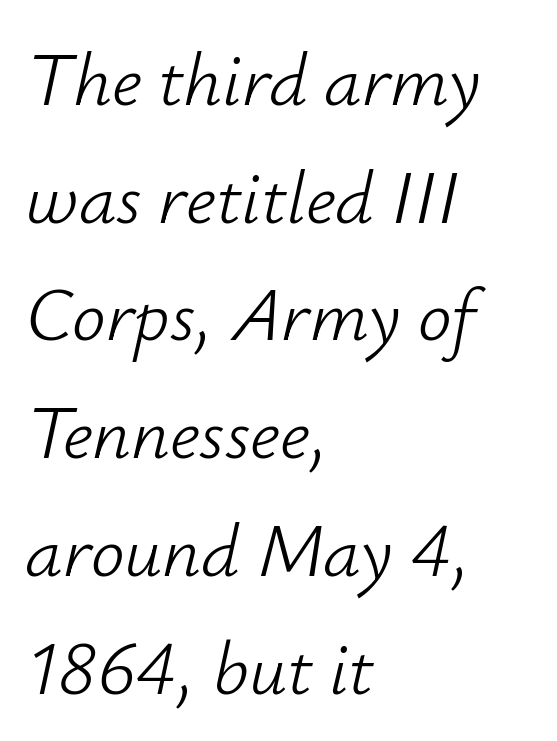
Q: Is the text bold? A: No.
Q: Is the text italic (slanted)? A: Yes, it leans right by about 12 degrees.
Q: Is the text underlined? A: No.
Q: How is the paragraph aligned? A: Left-aligned.
Q: Is the spacing between letters normal or unusually wide? A: Normal.
Q: Is the spacing between lines tight, normal or loose? A: Normal.
Q: Width (condensed, normal, or wide)? A: Normal.
Q: Stroke contrast? A: Low.
Q: x-height? A: Small.
Q: Monospaced? A: No.
